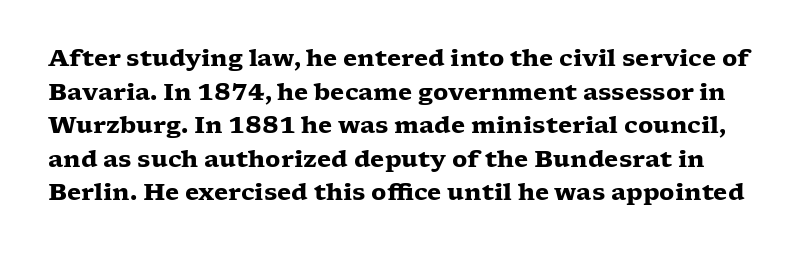
{"italic": "no", "bold": "yes", "underline": "no", "line_spacing": "normal", "line_spacing_ratio": 1.46, "letter_spacing": "normal", "letter_spacing_em": 0.0, "glyph_px": 23}
